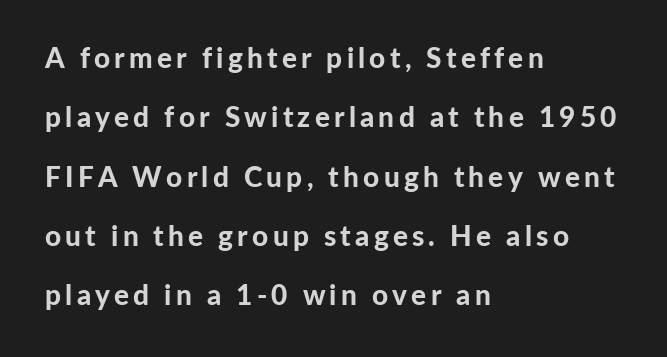
Q: Is the text bold? A: Yes.
Q: Is the text italic (slanted)? A: No, it is upright.
Q: Is the typeface a serif or a sans-serif typeface? A: Sans-serif.
Q: Is the text underlined? A: No.
Q: How is the paragraph aligned? A: Left-aligned.
Q: Is the spacing between lines tight, normal or loose? A: Loose.
Q: Width (condensed, normal, or wide)? A: Normal.
Q: Stroke contrast? A: Low.
Q: x-height? A: Medium.
Q: Monospaced? A: No.
